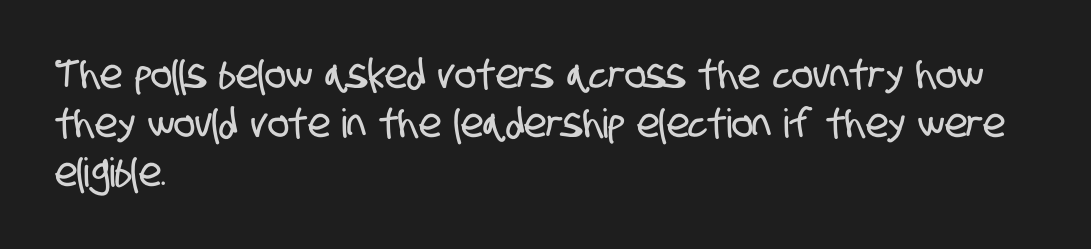
{"serif": "no", "width": "condensed", "stroke_contrast": "low", "x_height": "large", "monospaced": "no", "underline": "no", "align": "left", "line_spacing_ratio": 1.23, "letter_spacing": "normal", "letter_spacing_em": 0.0, "glyph_px": 40}
